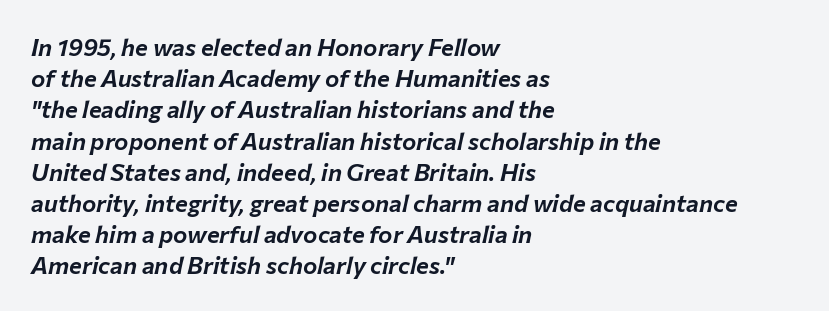
In terms of posture, this sample is oblique. The words here are not underlined. The designer left line spacing at the default. The rag falls on the right side of this text block.
